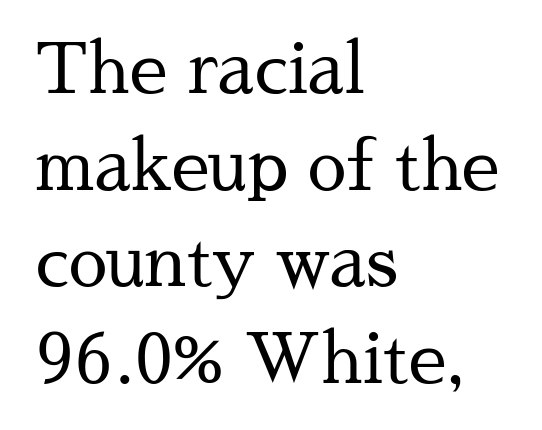
This rendering features lettering with no underline. The rendering uses natural spacing where letterforms have individual widths. Leading: standard. Tracking here is standard; glyphs follow each other at the usual distance.
